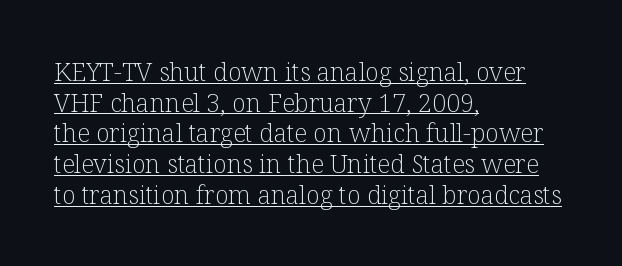
{"italic": "no", "bold": "no", "underline": "yes", "align": "left", "line_spacing_ratio": 1.23, "letter_spacing": "normal", "letter_spacing_em": 0.0, "glyph_px": 25}
